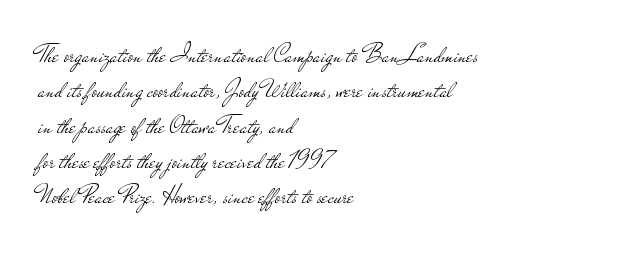
Vertically, the passage feels balanced, rows spaced as you'd expect. A bare baseline throughout the passage. Think standard paragraph weight, or any step lighter than that.
